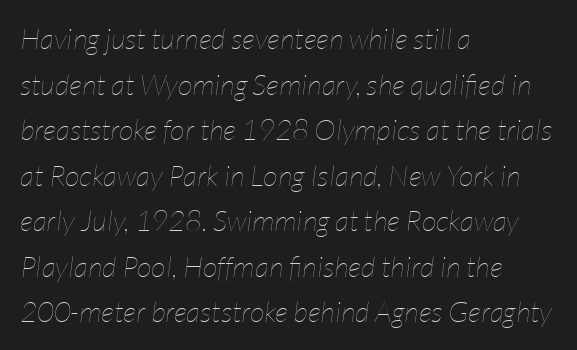
These lines sit exactly where default settings would place them. Is the letter spacing exaggerated? No — it looks like the ordinary default. On a weight scale, this lands at 450 or below. Compared with a centered layout, this one pins lines to the left instead.
